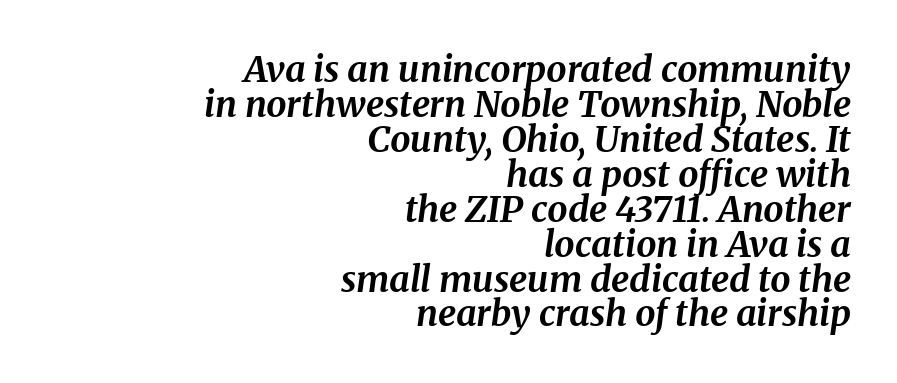
{"serif": "yes", "italic": "yes", "lean": "right", "slant_degrees": 8, "bold": "yes", "weight": "bold", "width": "normal", "stroke_contrast": "medium", "x_height": "medium", "monospaced": "no", "underline": "no", "align": "right", "line_spacing": "tight", "line_spacing_ratio": 0.97, "letter_spacing": "normal", "letter_spacing_em": 0.0, "glyph_px": 36}
